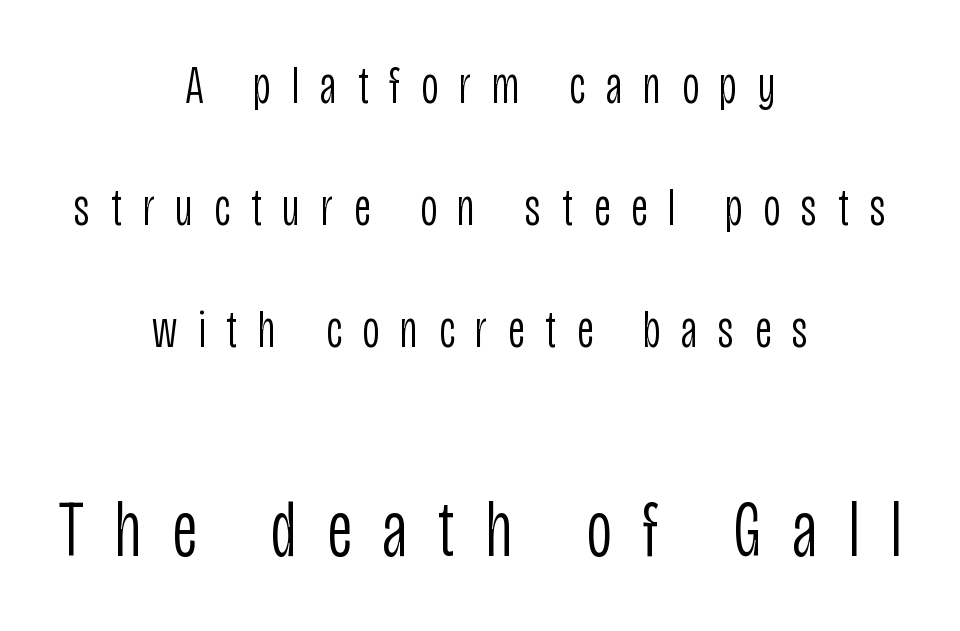
Weight: regular or lighter. Looks like regular typesetting: each glyph gets only the width it needs. Does extra space separate the letters? Yes, quite a lot of it. Notice how the stems are strictly vertical — no italics here. The letters carry no serifs — their stems end cleanly without finishing strokes.
